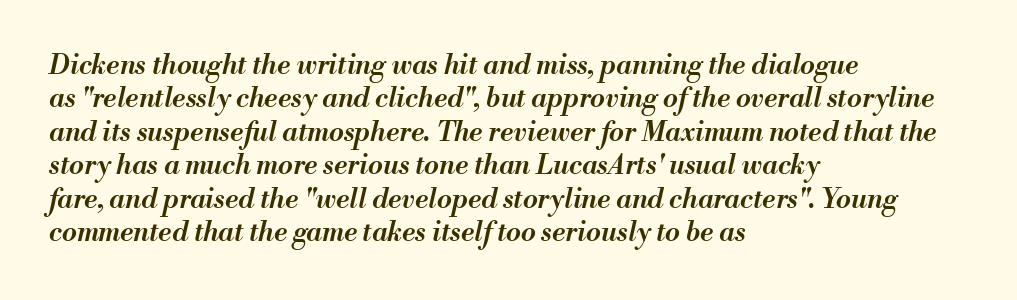
{"italic": "yes", "lean": "right", "slant_degrees": 13, "bold": "semi", "underline": "no", "align": "left", "line_spacing_ratio": 1.24, "letter_spacing": "normal", "letter_spacing_em": 0.0, "glyph_px": 27}
